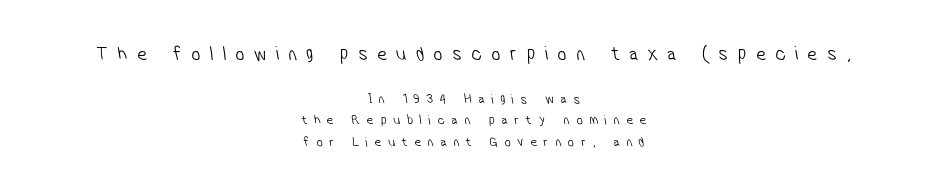
The foot of each line stays bare and open. Caption: upper text group enlarged, lower text group reduced. A typesetter would call this heavily tracked-out type. The whitespace from short lines is split evenly between both sides. Bold? No — there's no thickening of the strokes.
